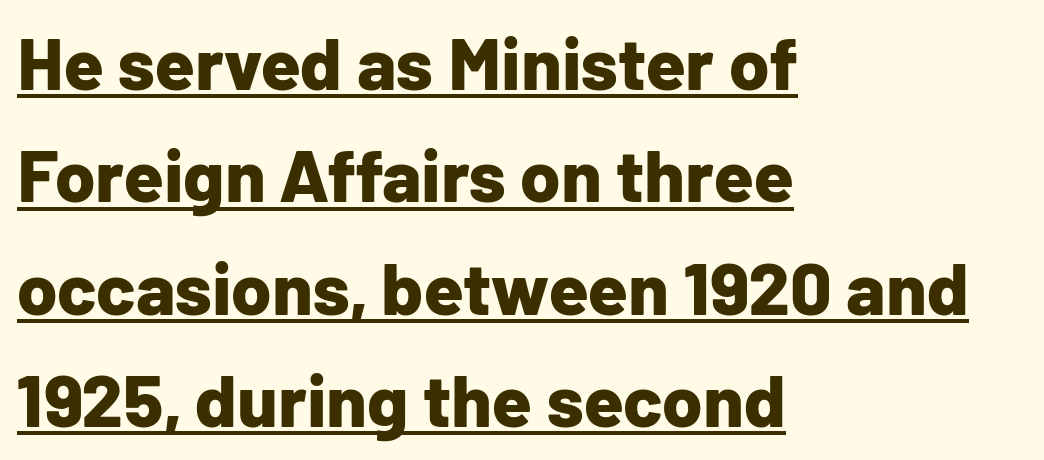
Q: Is the text bold? A: Yes.
Q: Is the text italic (slanted)? A: No, it is upright.
Q: Is the typeface a serif or a sans-serif typeface? A: Sans-serif.
Q: Is the text underlined? A: Yes.
Q: How is the paragraph aligned? A: Left-aligned.
Q: Is the spacing between letters normal or unusually wide? A: Normal.
Q: Is the spacing between lines tight, normal or loose? A: Normal.
Q: Width (condensed, normal, or wide)? A: Normal.
Q: Stroke contrast? A: Low.
Q: x-height? A: Medium.
Q: Monospaced? A: No.
